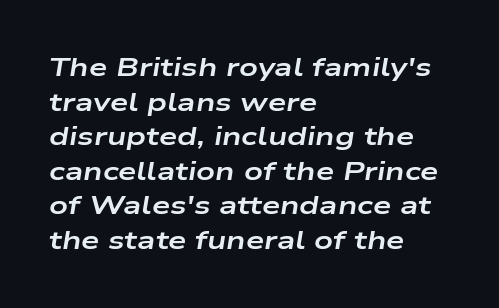
Q: Is the text bold? A: Yes.
Q: Is the text italic (slanted)? A: Yes, it leans right by about 9 degrees.
Q: Is the text underlined? A: No.
Q: How is the paragraph aligned? A: Left-aligned.
Q: Is the spacing between letters normal or unusually wide? A: Normal.
Q: Is the spacing between lines tight, normal or loose? A: Normal.
